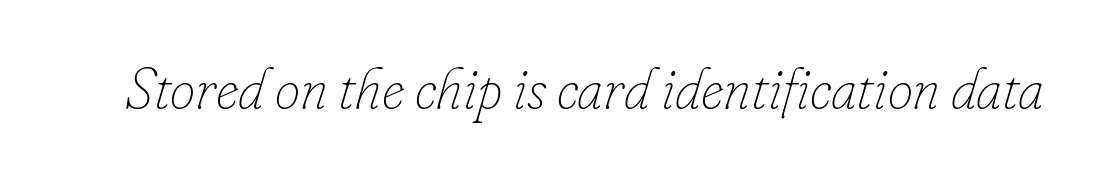
The image shows 57 px thin type, italic (leaning right); set normal letter spacing, not underlined; low stroke contrast and a small x-height.
